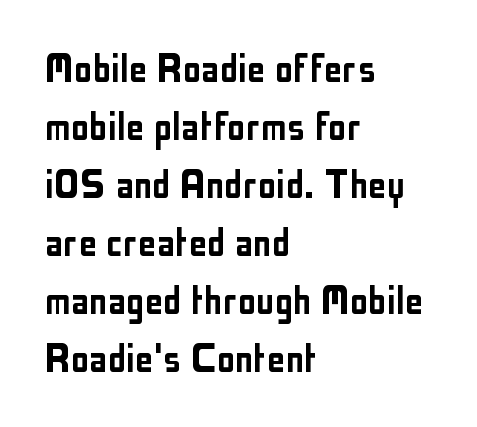
Q: Is the text italic (slanted)? A: No, it is upright.
Q: Is the typeface a serif or a sans-serif typeface? A: Sans-serif.
Q: Is the text underlined? A: No.
Q: How is the paragraph aligned? A: Left-aligned.
Q: Is the spacing between letters normal or unusually wide? A: Normal.
Q: Is the spacing between lines tight, normal or loose? A: Normal.
Q: Width (condensed, normal, or wide)? A: Condensed.
Q: Stroke contrast? A: Low.
Q: x-height? A: Medium.
Q: Monospaced? A: No.
